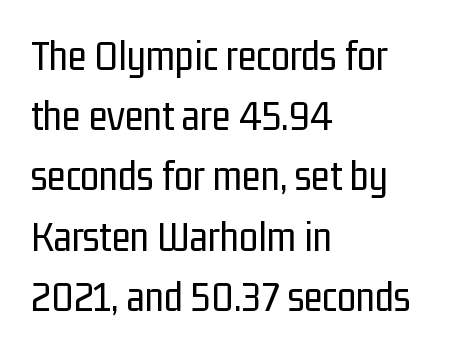
The image shows 43 px regular-weight, condensed sans-serif type, upright; set left-aligned, normal line spacing (1.4x), normal letter spacing, not underlined; low stroke contrast and a medium x-height.
